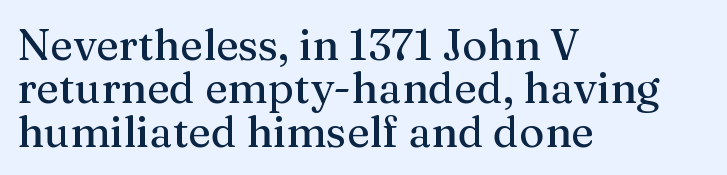
The image shows 43 px serif type, upright; set left-aligned, tight line spacing (1.01x), normal letter spacing, not underlined; medium stroke contrast and a medium x-height.
